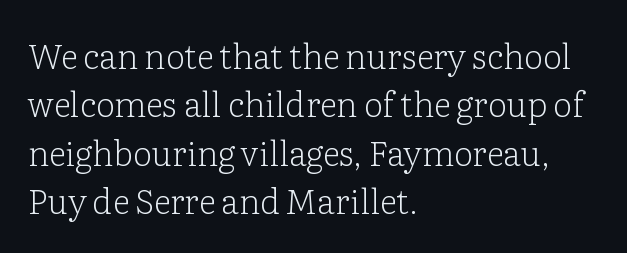
Q: Is the text bold? A: No.
Q: Is the text italic (slanted)? A: No, it is upright.
Q: Is the typeface a serif or a sans-serif typeface? A: Serif.
Q: Is the text underlined? A: No.
Q: How is the paragraph aligned? A: Left-aligned.
Q: Is the spacing between letters normal or unusually wide? A: Normal.
Q: Is the spacing between lines tight, normal or loose? A: Normal.
Q: Width (condensed, normal, or wide)? A: Normal.
Q: Stroke contrast? A: Low.
Q: x-height? A: Medium.
Q: Monospaced? A: No.
